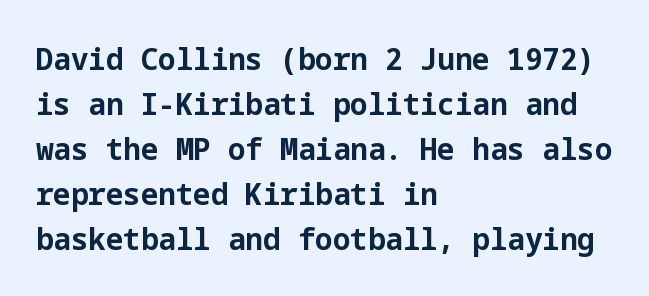
The image shows 31 px bold sans-serif type, upright; set left-aligned, normal line spacing (1.45x), normal letter spacing, not underlined; low stroke contrast and a medium x-height.
